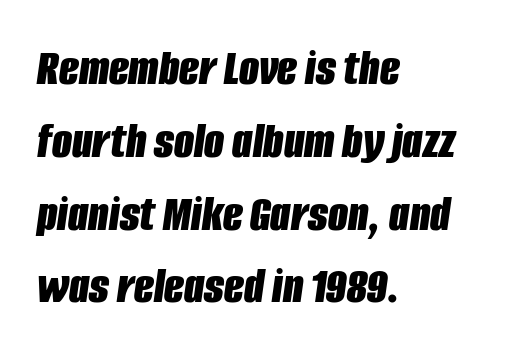
The letters are bold, with thick, heavy strokes. The letters advance in unequal steps, a hallmark of proportional type. The horizontal fit of the characters is conventional and even. The axis of the letterforms is tilted away from vertical. A bare baseline throughout the passage.
